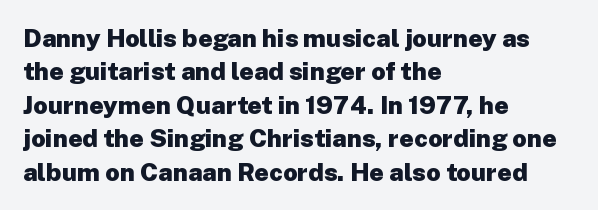
Notice how the passage keeps a crisp vertical edge on the left only. Ordinary non-slanted type is in use. This sample uses plain, unmodified letter spacing. Strong, thick strokes mark this as bold type. Normally led — the rows are evenly, conventionally spaced.
